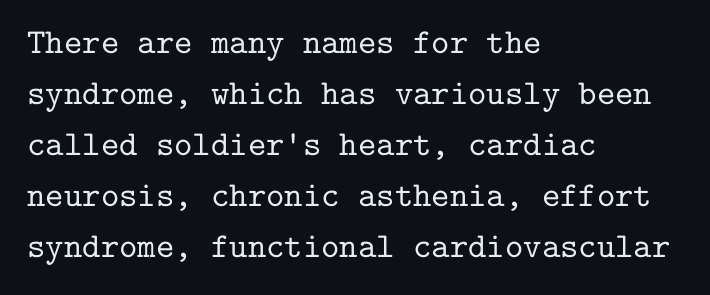
{"serif": "yes", "italic": "no", "width": "normal", "stroke_contrast": "low", "x_height": "medium", "monospaced": "yes", "underline": "no", "align": "left", "line_spacing": "normal", "line_spacing_ratio": 1.46, "letter_spacing": "normal", "letter_spacing_em": 0.0, "glyph_px": 35}
